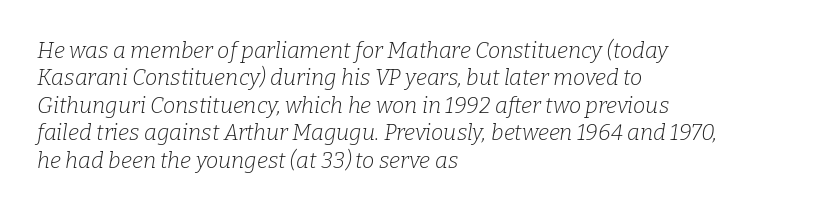
{"italic": "yes", "lean": "right", "slant_degrees": 9, "bold": "no", "underline": "no", "align": "left", "line_spacing": "normal", "line_spacing_ratio": 1.25, "letter_spacing": "normal", "letter_spacing_em": 0.0, "glyph_px": 22}
